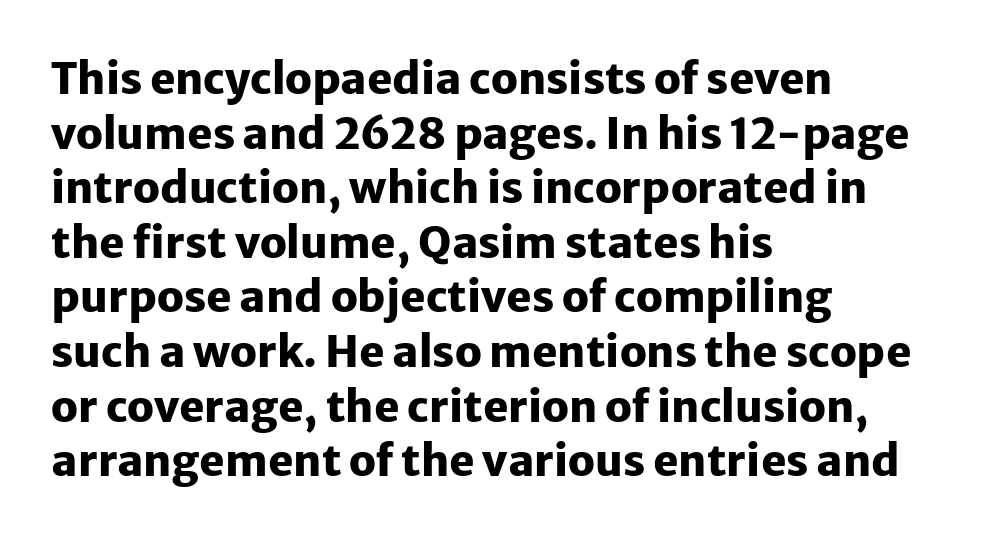
Stroke thickness is high; the sample reads as a true bold. Inter-character spacing is left at the font's built-in metrics. Is this a fixed-width face? No — the glyphs have proportional, varying widths. Nothing sits at the stroke ends, so this counts as sans-serif. Every stem runs plumb, perpendicular to the baseline.
